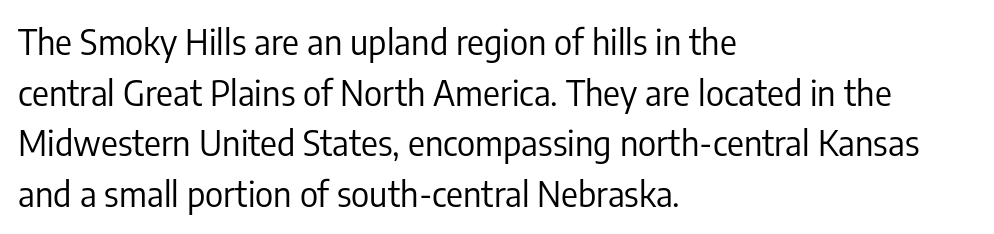
The image shows 35 px regular-weight, condensed sans-serif type, upright; set left-aligned, normal line spacing (1.45x), normal letter spacing, not underlined; low stroke contrast and a medium x-height.
